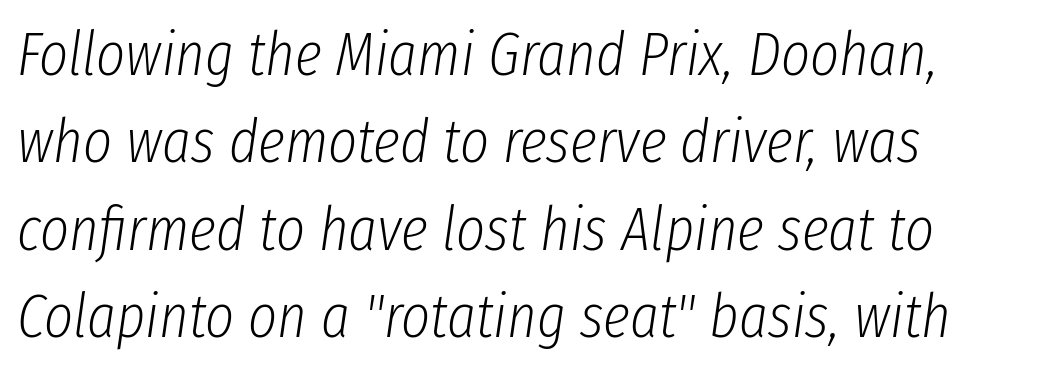
The image shows 62 px light, condensed type, italic (leaning right); set left-aligned, normal line spacing (1.41x), normal letter spacing, not underlined; low stroke contrast and a medium x-height.
